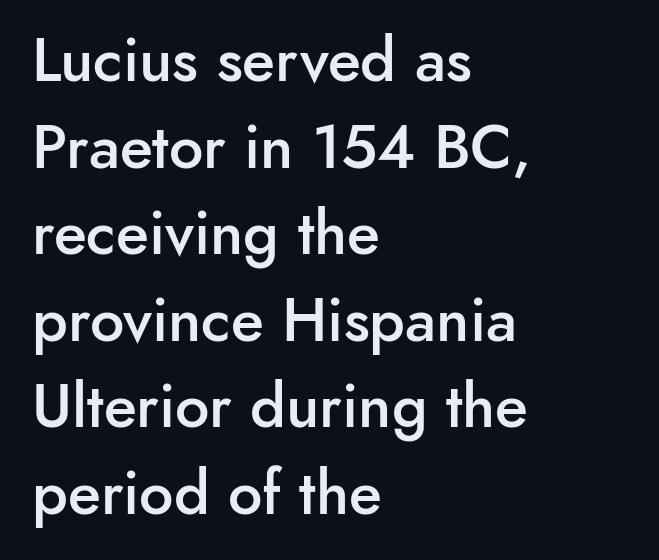
Q: Is the text bold? A: Semi-bold.
Q: Is the text italic (slanted)? A: No, it is upright.
Q: Is the typeface a serif or a sans-serif typeface? A: Sans-serif.
Q: Is the text underlined? A: No.
Q: How is the paragraph aligned? A: Left-aligned.
Q: Is the spacing between letters normal or unusually wide? A: Normal.
Q: Is the spacing between lines tight, normal or loose? A: Normal.
Q: Width (condensed, normal, or wide)? A: Normal.
Q: Stroke contrast? A: Low.
Q: x-height? A: Small.
Q: Monospaced? A: No.
